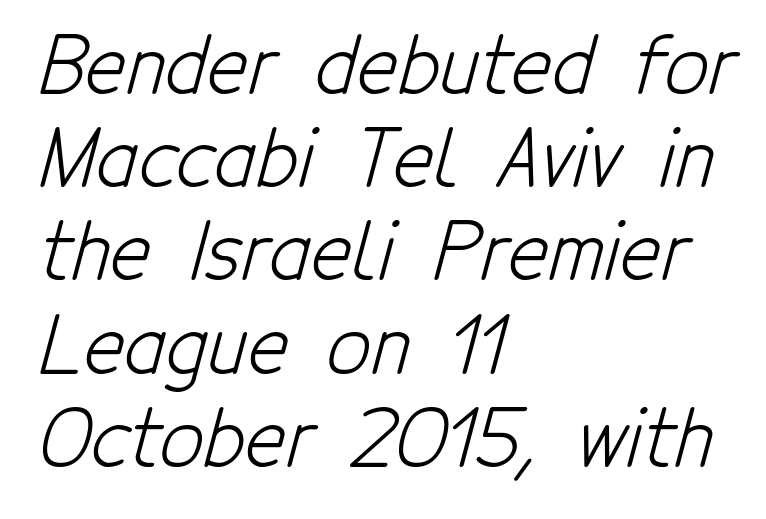
{"serif": "no", "bold": "no", "weight": "light", "width": "condensed", "stroke_contrast": "low", "x_height": "medium", "monospaced": "no", "underline": "no", "align": "left", "line_spacing_ratio": 1.21, "letter_spacing": "normal", "letter_spacing_em": 0.0, "glyph_px": 77}
